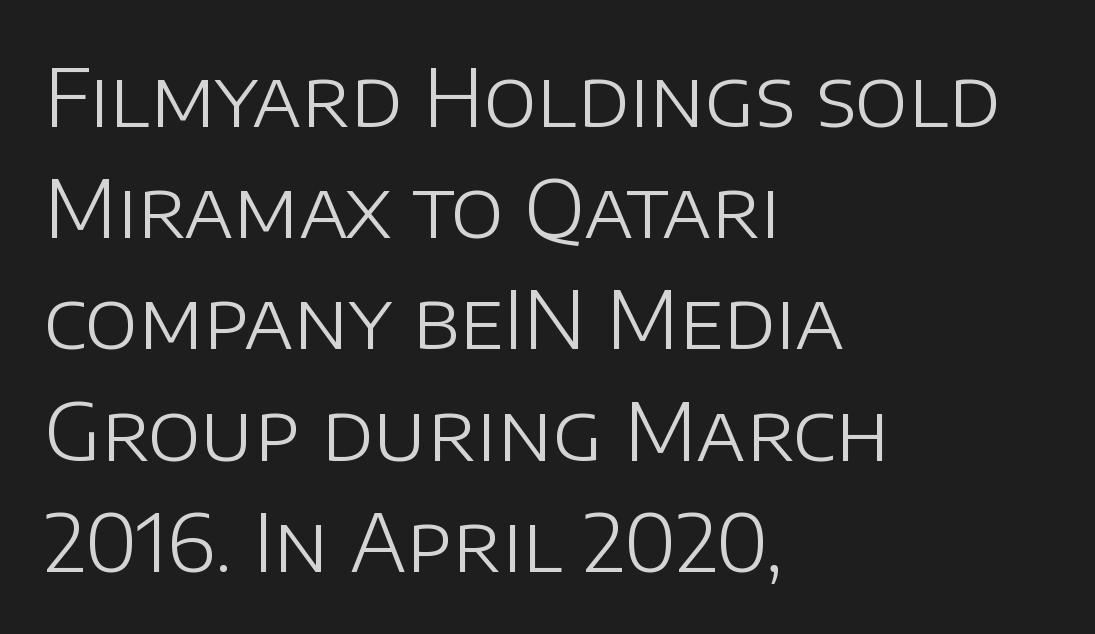
Q: Is the text bold? A: No.
Q: Is the text italic (slanted)? A: No, it is upright.
Q: Is the typeface a serif or a sans-serif typeface? A: Sans-serif.
Q: Is the text underlined? A: No.
Q: How is the paragraph aligned? A: Left-aligned.
Q: Is the spacing between letters normal or unusually wide? A: Normal.
Q: Is the spacing between lines tight, normal or loose? A: Normal.
Q: Width (condensed, normal, or wide)? A: Normal.
Q: Stroke contrast? A: Low.
Q: x-height? A: Large.
Q: Monospaced? A: No.
